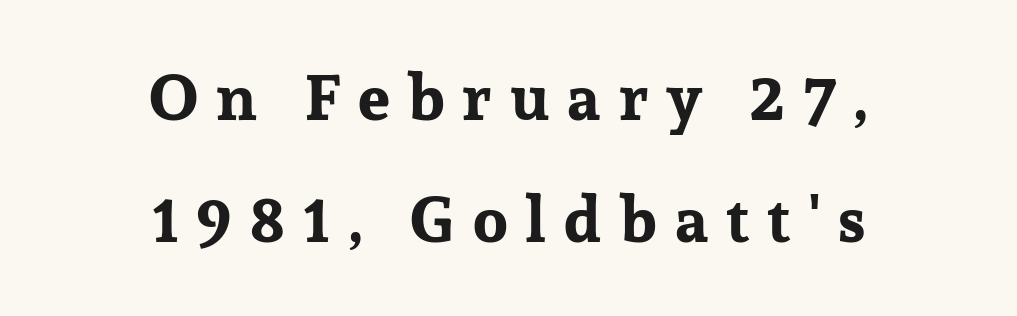
{"serif": "yes", "italic": "no", "bold": "yes", "weight": "bold", "width": "normal", "stroke_contrast": "low", "x_height": "medium", "monospaced": "no", "underline": "no", "align": "center", "line_spacing": "loose", "line_spacing_ratio": 1.9, "letter_spacing": "wide", "letter_spacing_em": 0.28, "glyph_px": 64}
